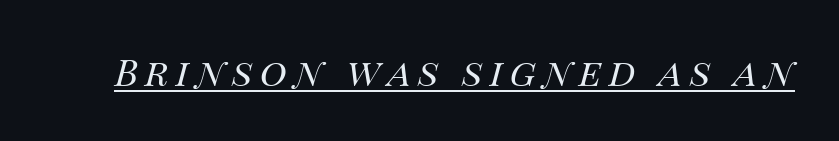
{"italic": "yes", "lean": "right", "slant_degrees": 14, "bold": "no", "weight": "regular", "width": "normal", "stroke_contrast": "medium", "x_height": "large", "monospaced": "no", "underline": "yes", "glyph_px": 37}
